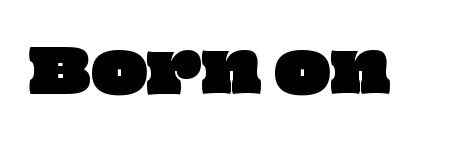
The baseline area is clear. The face used here is proportionally spaced, like ordinary book or web type. A typesetter would call this zero additional tracking.
